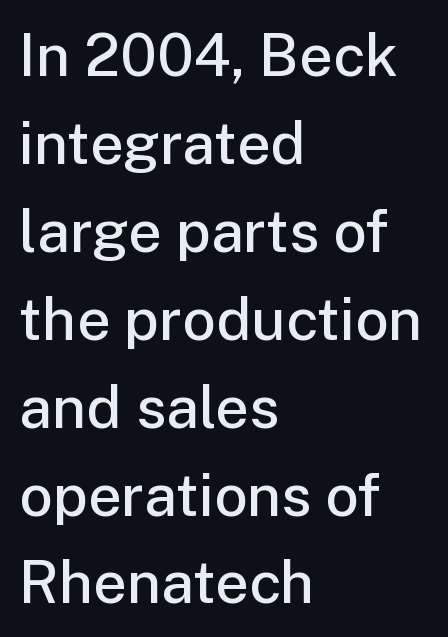
Q: Is the text bold? A: Semi-bold.
Q: Is the text italic (slanted)? A: No, it is upright.
Q: Is the typeface a serif or a sans-serif typeface? A: Sans-serif.
Q: Is the text underlined? A: No.
Q: How is the paragraph aligned? A: Left-aligned.
Q: Is the spacing between letters normal or unusually wide? A: Normal.
Q: Is the spacing between lines tight, normal or loose? A: Normal.
Q: Width (condensed, normal, or wide)? A: Normal.
Q: Stroke contrast? A: Low.
Q: x-height? A: Medium.
Q: Monospaced? A: No.
